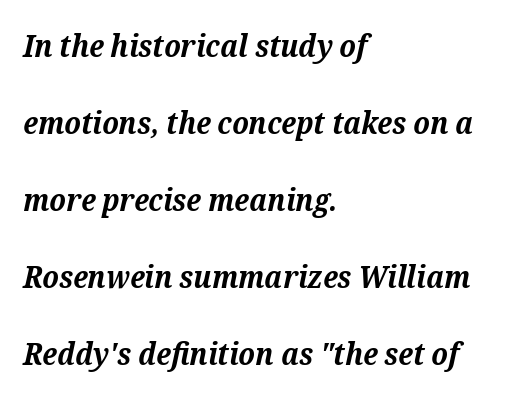
Q: Is the text bold? A: Yes.
Q: Is the text italic (slanted)? A: Yes, it leans right by about 12 degrees.
Q: Is the typeface a serif or a sans-serif typeface? A: Serif.
Q: Is the text underlined? A: No.
Q: How is the paragraph aligned? A: Left-aligned.
Q: Is the spacing between letters normal or unusually wide? A: Normal.
Q: Is the spacing between lines tight, normal or loose? A: Loose.
Q: Width (condensed, normal, or wide)? A: Normal.
Q: Stroke contrast? A: Medium.
Q: x-height? A: Medium.
Q: Monospaced? A: No.
